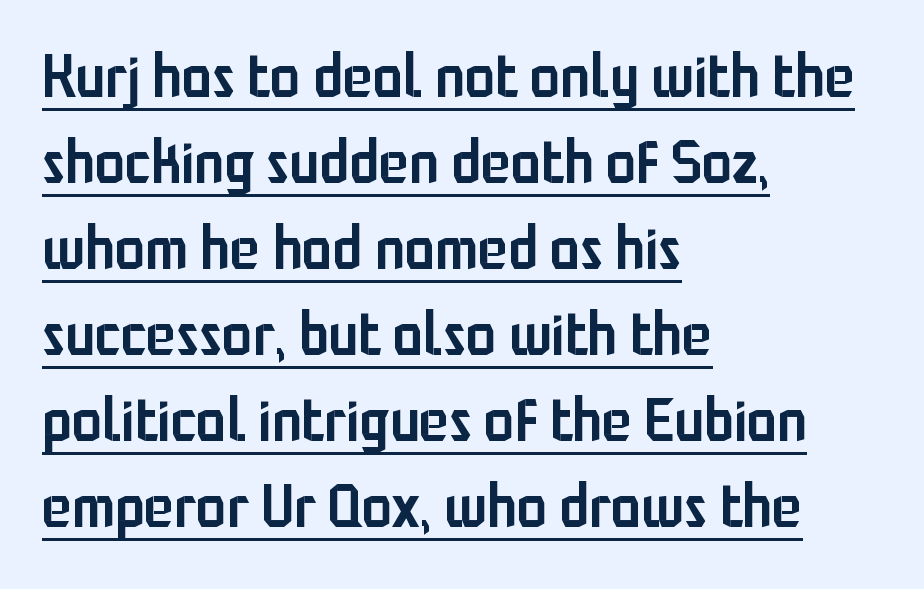
In terms of letterspacing, this is plain default setting. These lines are rendered in a variable-pitch font. The passage shown stacks its lines at a standard gap. The lettering is marked with a stroke running underneath it. The setting favours the left margin, as ordinary paragraphs usually do.
